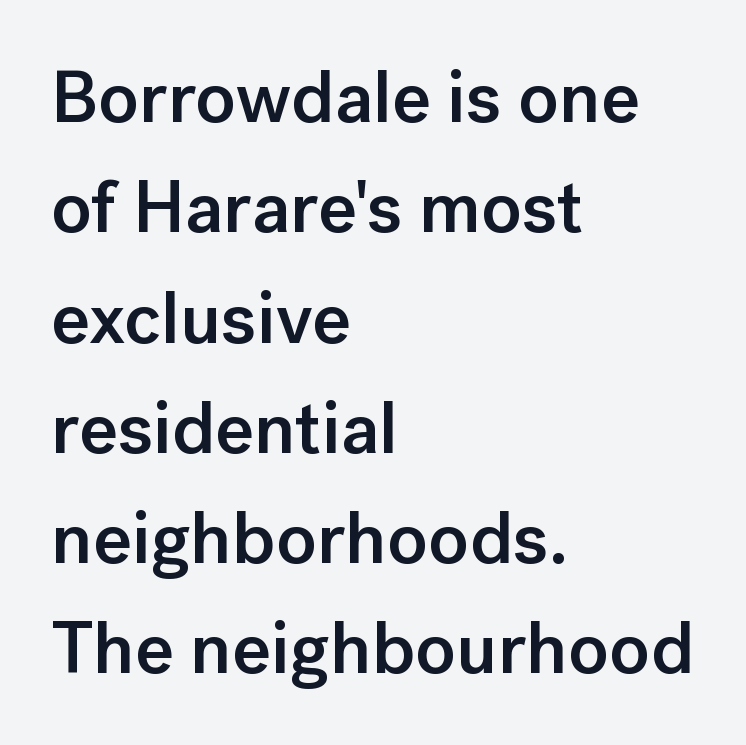
{"serif": "no", "italic": "no", "bold": "semi", "weight": "semibold", "width": "normal", "stroke_contrast": "low", "x_height": "medium", "monospaced": "no", "underline": "no", "align": "left", "line_spacing": "normal", "line_spacing_ratio": 1.49, "letter_spacing": "normal", "letter_spacing_em": 0.0, "glyph_px": 74}
